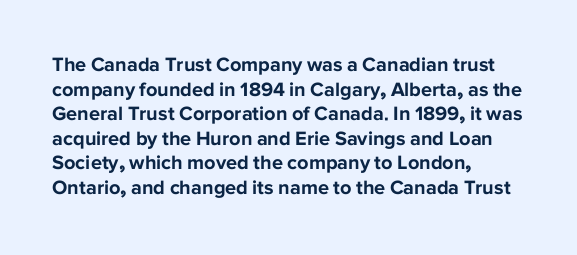
Q: Is the text bold? A: Yes.
Q: Is the text italic (slanted)? A: No, it is upright.
Q: Is the text underlined? A: No.
Q: How is the paragraph aligned? A: Left-aligned.
Q: Is the spacing between letters normal or unusually wide? A: Normal.
